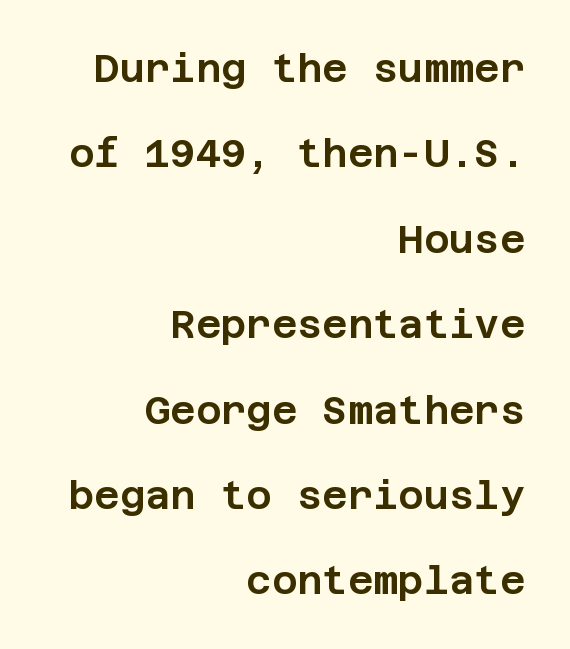
Note: no serifs on the glyphs. Beneath every word, the page is bare. Notice how the stems are strictly vertical — no italics here. Honestly, the letter spacing is just normal — you wouldn't notice it.
